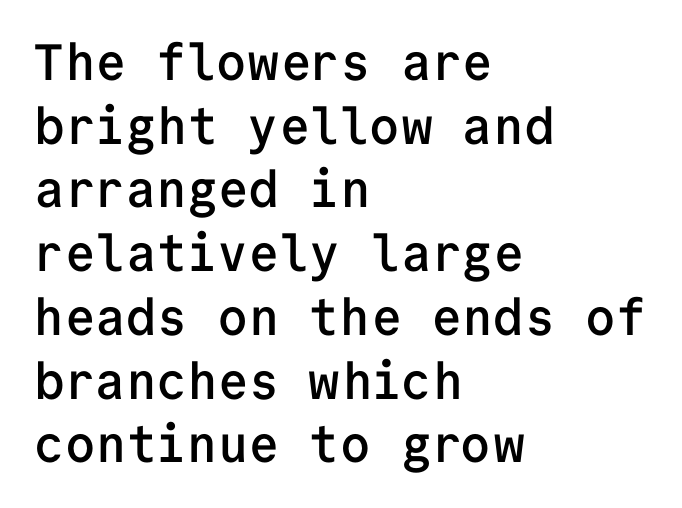
{"serif": "no", "italic": "no", "bold": "semi", "weight": "semibold", "width": "normal", "stroke_contrast": "low", "x_height": "medium", "monospaced": "yes", "underline": "no", "align": "left", "line_spacing": "normal", "line_spacing_ratio": 1.25, "letter_spacing": "normal", "letter_spacing_em": 0.0, "glyph_px": 51}
